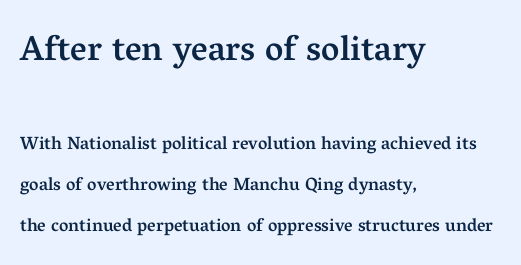
{"serif": "yes", "italic": "no", "bold": "semi", "weight": "semibold", "width": "normal", "stroke_contrast": "medium", "x_height": "medium", "monospaced": "no", "underline": "no", "align": "left", "line_spacing": "loose", "line_spacing_ratio": 2.28, "letter_spacing": "normal", "letter_spacing_em": 0.0, "larger_block": "first", "size_ratio": 1.94, "glyph_px": 35}
